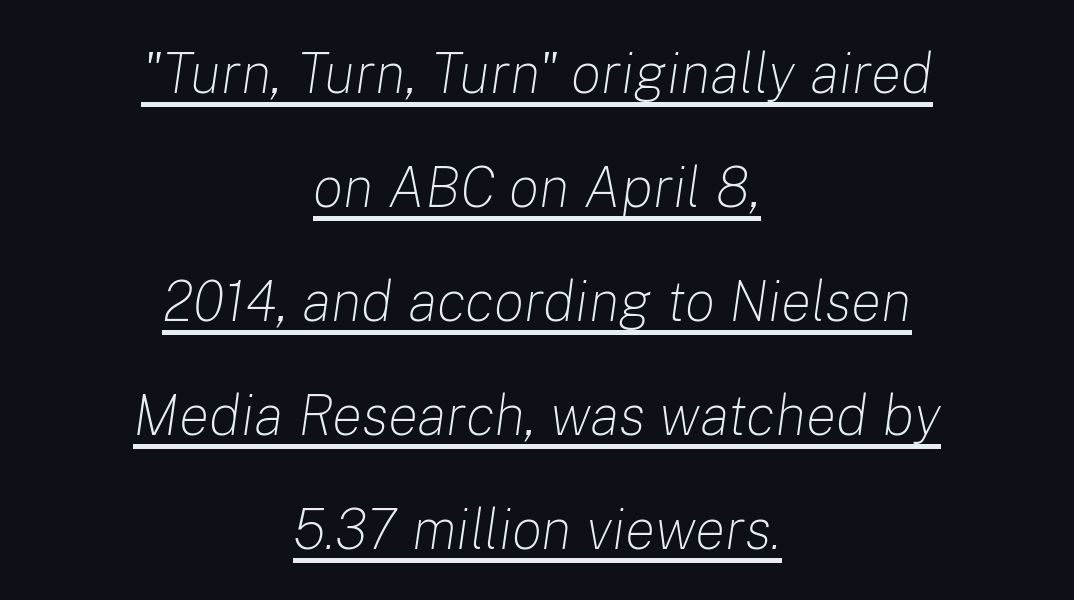
Q: Is the text bold? A: No.
Q: Is the text italic (slanted)? A: Yes, it leans right by about 8 degrees.
Q: Is the text underlined? A: Yes.
Q: How is the paragraph aligned? A: Centered.
Q: Is the spacing between letters normal or unusually wide? A: Normal.
Q: Is the spacing between lines tight, normal or loose? A: Loose.
Q: Width (condensed, normal, or wide)? A: Normal.
Q: Stroke contrast? A: Low.
Q: x-height? A: Medium.
Q: Monospaced? A: No.
